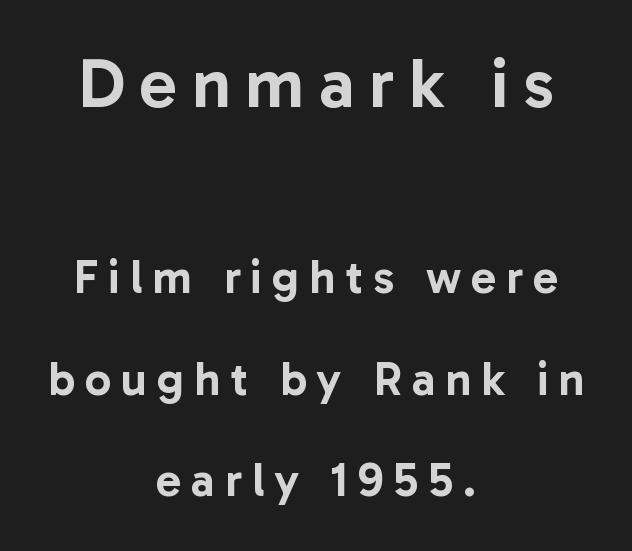
Words appear elongated and porous because spacing is wide. The text block is weighted toward neither margin, spreading evenly from the middle. You could not count columns in this text — the font is proportionally spaced. Look at the bottom of the vertical strokes: they stop flat, with no serifs.
